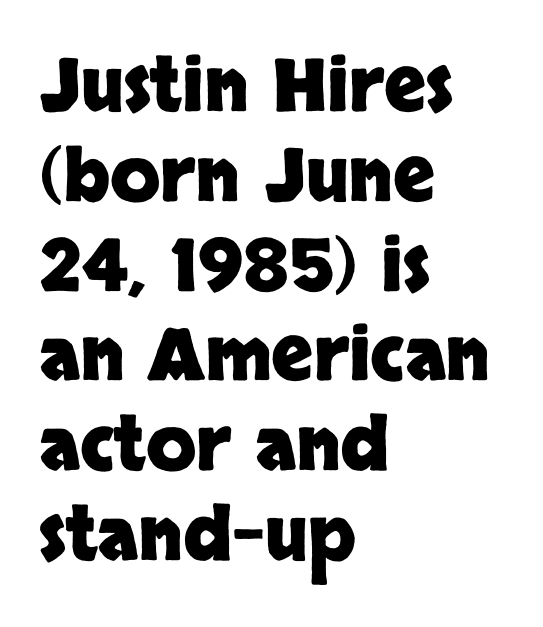
The image shows 73 px heavy sans-serif type, upright; set left-aligned, line spacing 1.23x, normal letter spacing, not underlined; low stroke contrast and a large x-height.
